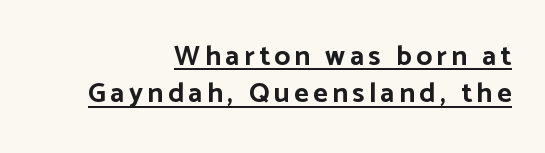
Q: Is the text bold? A: Yes.
Q: Is the text italic (slanted)? A: No, it is upright.
Q: Is the typeface a serif or a sans-serif typeface? A: Sans-serif.
Q: Is the text underlined? A: Yes.
Q: How is the paragraph aligned? A: Right-aligned.
Q: Is the spacing between lines tight, normal or loose? A: Normal.
Q: Width (condensed, normal, or wide)? A: Normal.
Q: Stroke contrast? A: Low.
Q: x-height? A: Medium.
Q: Monospaced? A: No.
